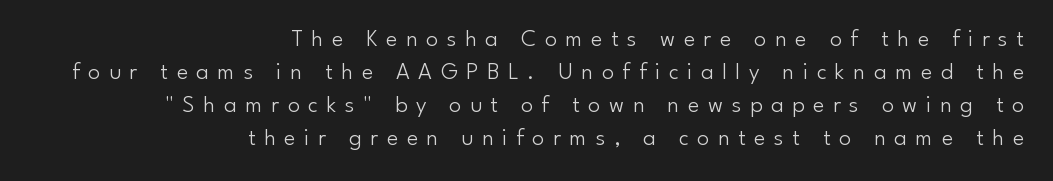
The image shows 24 px text type, upright; set right-aligned, normal line spacing (1.38x), unusually wide letter spacing (+0.36 em), not underlined.
